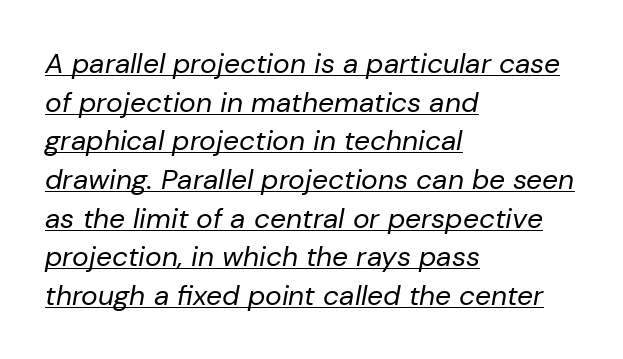
The image shows 28 px regular-weight type, italic (leaning right); set left-aligned, normal line spacing (1.38x), normal letter spacing, underlined; low stroke contrast and a medium x-height.
